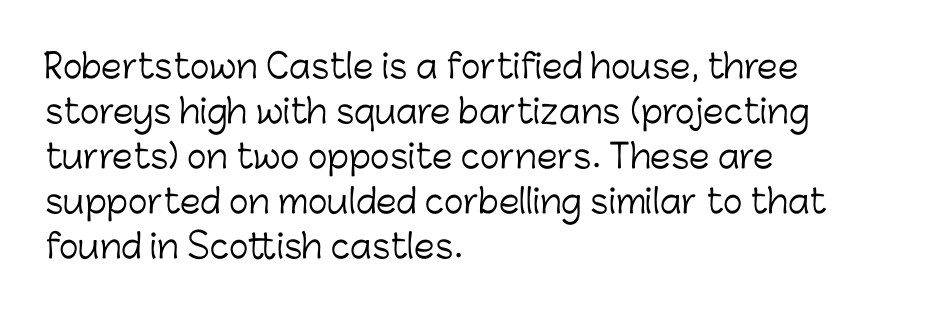
{"serif": "no", "italic": "no", "bold": "no", "weight": "light", "width": "normal", "stroke_contrast": "low", "x_height": "medium", "monospaced": "no", "underline": "no", "align": "left", "line_spacing": "normal", "line_spacing_ratio": 1.36, "letter_spacing": "normal", "letter_spacing_em": 0.0, "glyph_px": 33}
